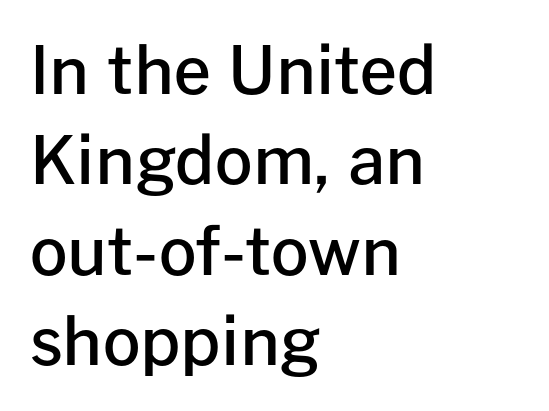
{"serif": "no", "italic": "no", "bold": "semi", "weight": "semibold", "width": "normal", "stroke_contrast": "low", "x_height": "medium", "monospaced": "no", "underline": "no", "align": "left", "line_spacing": "normal", "line_spacing_ratio": 1.37, "letter_spacing": "normal", "letter_spacing_em": 0.0, "glyph_px": 66}
